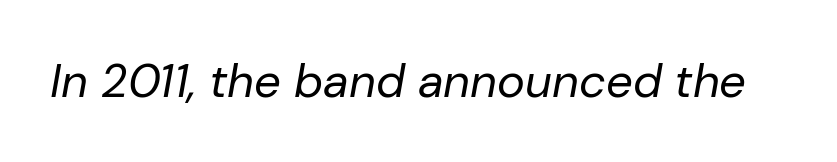
Q: Is the text bold? A: No.
Q: Is the text italic (slanted)? A: Yes, it leans right by about 10 degrees.
Q: Is the text underlined? A: No.
Q: Is the spacing between letters normal or unusually wide? A: Normal.
Q: Width (condensed, normal, or wide)? A: Normal.
Q: Stroke contrast? A: Low.
Q: x-height? A: Medium.
Q: Monospaced? A: No.
